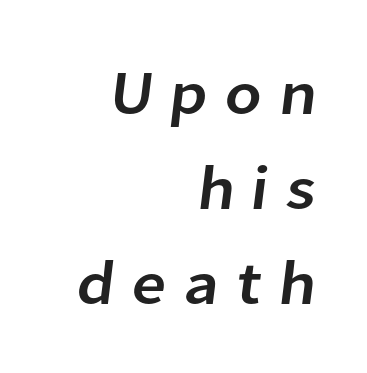
The image shows 62 px sans-serif type; set right-aligned, normal line spacing (1.53x), unusually wide letter spacing (+0.26 em), not underlined; low stroke contrast and a medium x-height.
